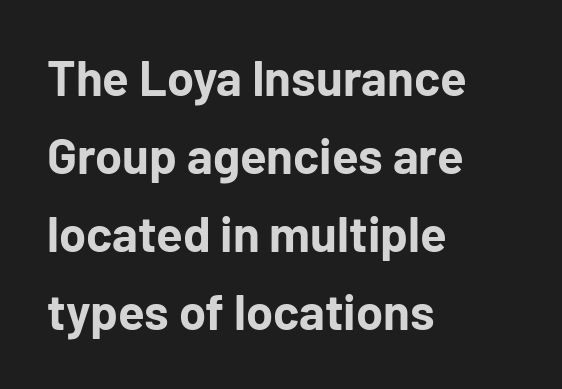
Spacing verdict: proportional, widths tailored to each character. Posture: vertical. Students, this is bold: see how much ink each stroke carries. Normally led — the rows are evenly, conventionally spaced.
